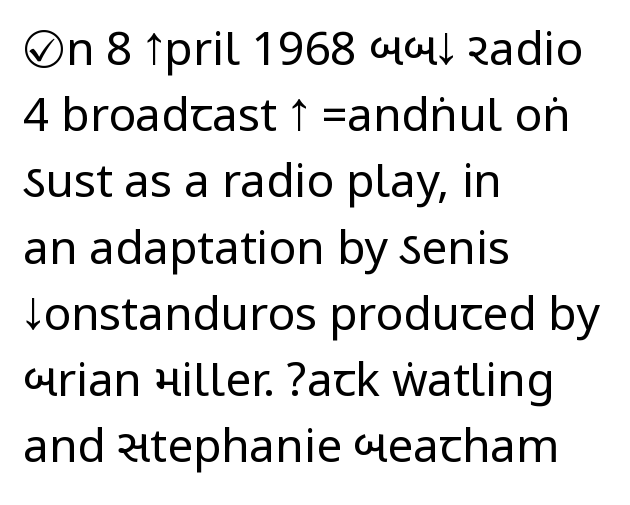
Posture: upright roman. Does extra space separate the letters? No, they use regular spacing. The foot of each line stays bare and open. The weight would be labelled regular, book, light, or lighter still.
